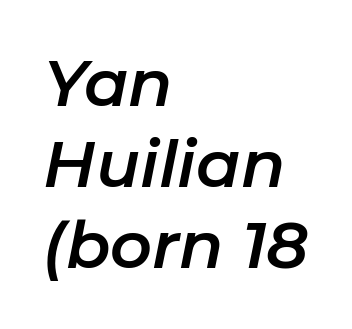
Q: Is the text italic (slanted)? A: Yes, it leans right by about 11 degrees.
Q: Is the text underlined? A: No.
Q: How is the paragraph aligned? A: Left-aligned.
Q: Is the spacing between letters normal or unusually wide? A: Normal.
Q: Is the spacing between lines tight, normal or loose? A: Normal.
Q: Width (condensed, normal, or wide)? A: Normal.
Q: Stroke contrast? A: Low.
Q: x-height? A: Medium.
Q: Monospaced? A: No.
